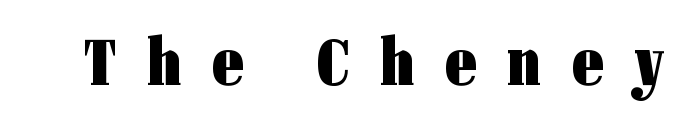
The image shows 68 px heavy, condensed sans-serif type, upright; set unusually wide letter spacing (+0.46 em), not underlined; low stroke contrast and a medium x-height.
